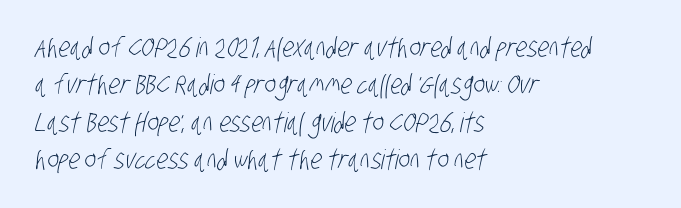
Q: Is the text bold? A: No.
Q: Is the text underlined? A: No.
Q: How is the paragraph aligned? A: Left-aligned.
Q: Is the spacing between letters normal or unusually wide? A: Normal.
Q: Is the spacing between lines tight, normal or loose? A: Normal.
